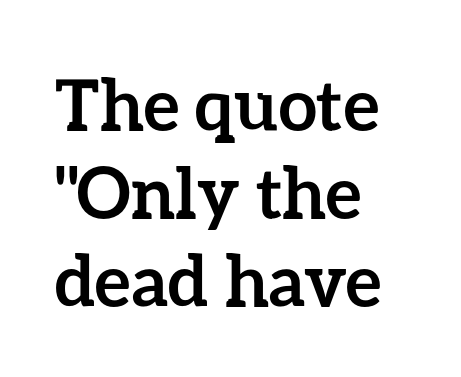
{"italic": "no", "bold": "yes", "weight": "semibold", "width": "normal", "stroke_contrast": "low", "x_height": "medium", "monospaced": "no", "underline": "no", "align": "left", "line_spacing": "normal", "line_spacing_ratio": 1.26, "letter_spacing": "normal", "letter_spacing_em": 0.0, "glyph_px": 70}
